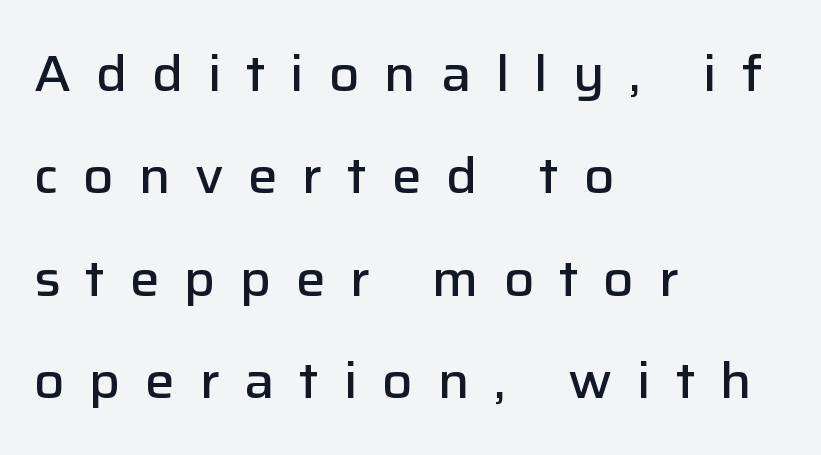
Check under the words: just untouched page. Leading: increased. Typographically, this falls in the sans-serif category. The passage is arranged the way most books set body copy — flush left. Loose tracking; the words dissolve into strings of separated letters. The face used here is a semibold: visibly heavier than regular, lighter than bold.
